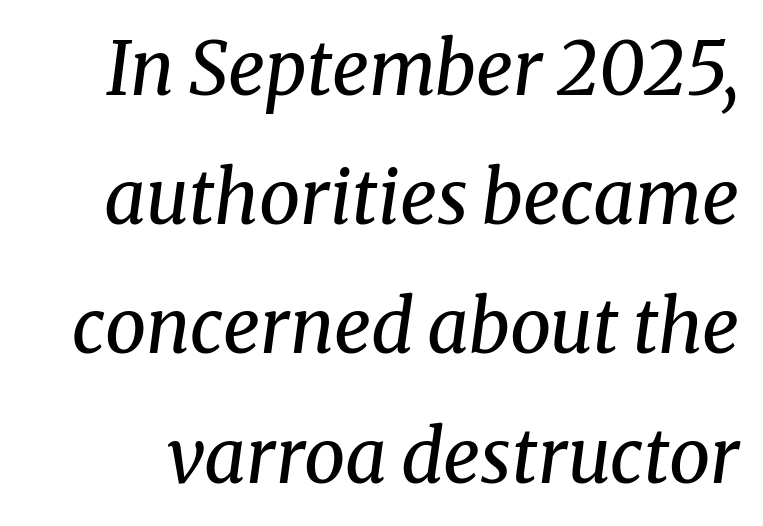
{"serif": "yes", "italic": "yes", "lean": "right", "slant_degrees": 8, "bold": "no", "weight": "regular", "width": "normal", "stroke_contrast": "medium", "x_height": "medium", "monospaced": "no", "underline": "no", "line_spacing_ratio": 1.77, "letter_spacing": "normal", "letter_spacing_em": 0.0, "glyph_px": 73}
